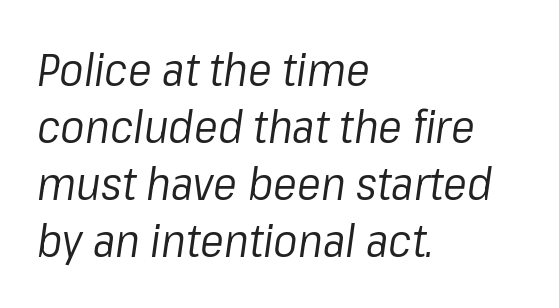
{"italic": "yes", "lean": "right", "slant_degrees": 8, "bold": "no", "weight": "regular", "width": "normal", "stroke_contrast": "low", "x_height": "medium", "monospaced": "no", "underline": "no", "align": "left", "line_spacing": "normal", "line_spacing_ratio": 1.27, "letter_spacing": "normal", "letter_spacing_em": 0.0, "glyph_px": 45}
